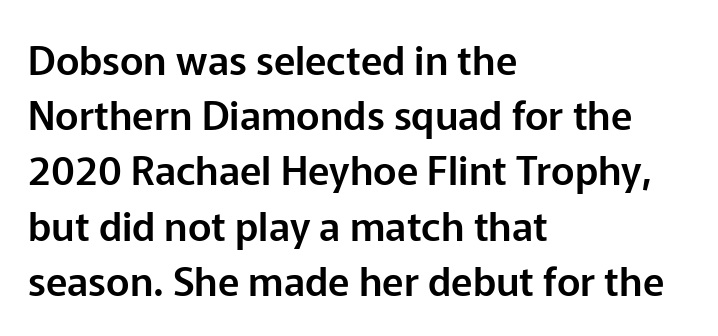
{"serif": "no", "italic": "no", "width": "normal", "stroke_contrast": "low", "x_height": "medium", "monospaced": "no", "underline": "no", "align": "left", "line_spacing": "normal", "line_spacing_ratio": 1.38, "letter_spacing": "normal", "letter_spacing_em": 0.0, "glyph_px": 40}
